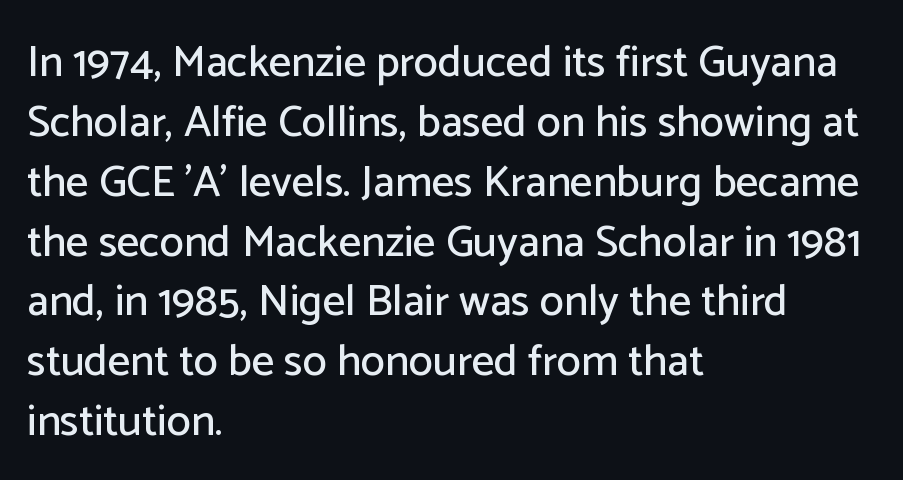
Q: Is the text italic (slanted)? A: No, it is upright.
Q: Is the typeface a serif or a sans-serif typeface? A: Sans-serif.
Q: Is the text underlined? A: No.
Q: How is the paragraph aligned? A: Left-aligned.
Q: Is the spacing between letters normal or unusually wide? A: Normal.
Q: Is the spacing between lines tight, normal or loose? A: Normal.
Q: Width (condensed, normal, or wide)? A: Normal.
Q: Stroke contrast? A: Low.
Q: x-height? A: Medium.
Q: Monospaced? A: No.
